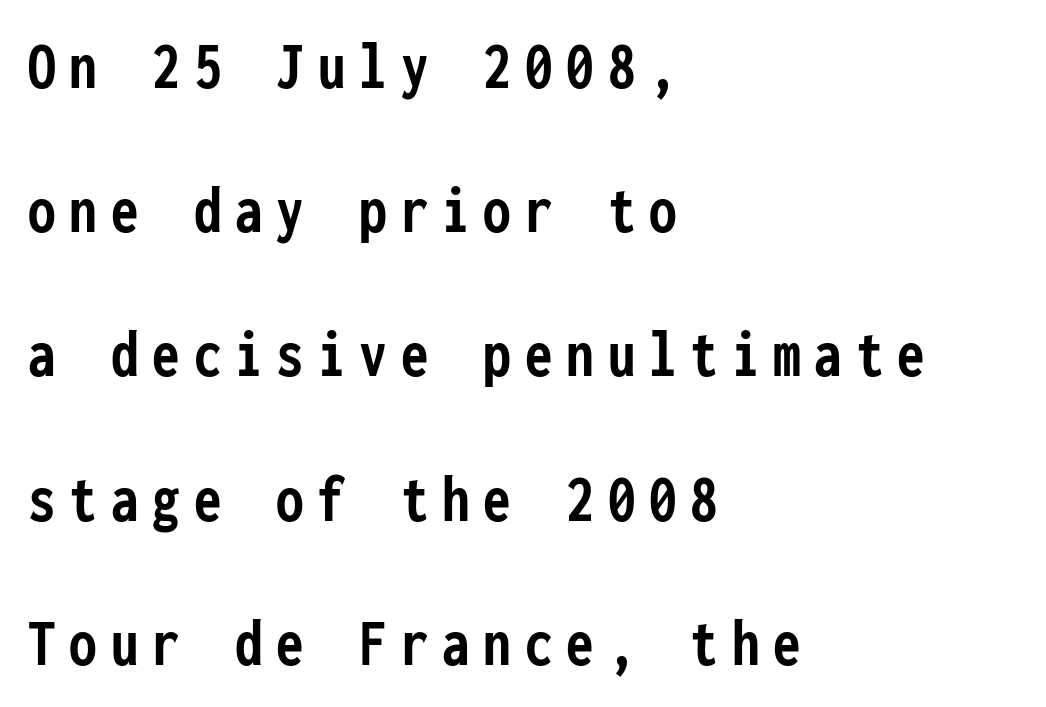
The image shows 69 px semibold, condensed sans-serif type, upright, monospaced; set left-aligned, loose line spacing (2.09x), unusually wide letter spacing (+0.2 em), not underlined; low stroke contrast and a medium x-height.
